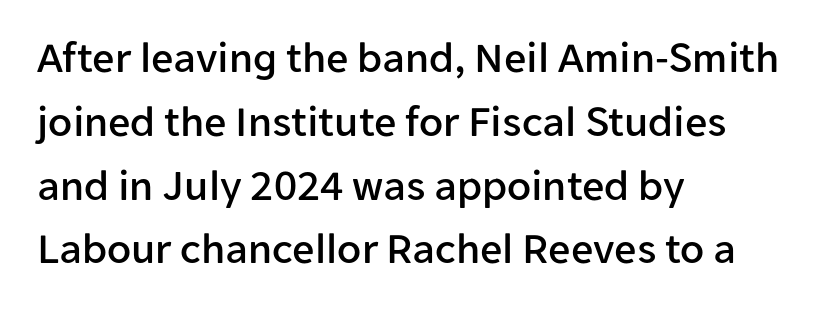
The image shows 44 px sans-serif type, upright; set left-aligned, normal line spacing (1.45x), normal letter spacing, not underlined; low stroke contrast and a medium x-height.
